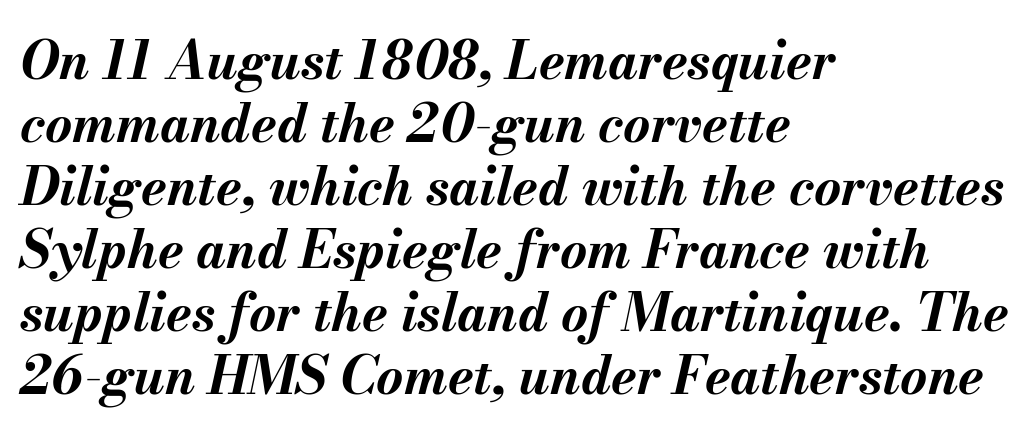
Every letter is thick-stroked: bold, no question. Think of a printed novel: that variable character pitch is what you see here. Rendered with sloped, italic letterforms. Does the copy run flush right? No — it runs flush left.
